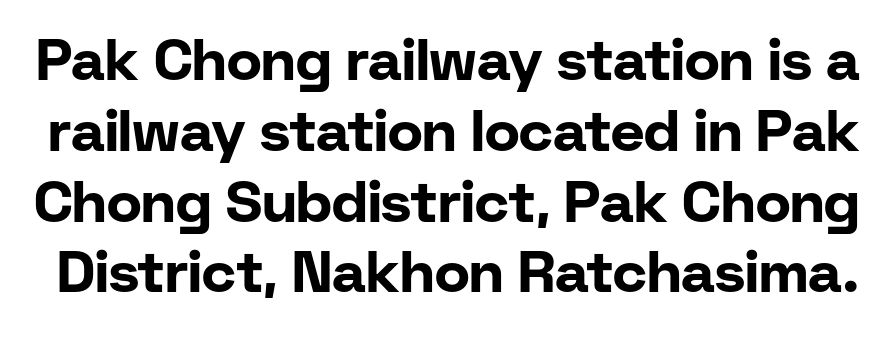
As a designer I'd log this as weight 700, bold. Here the glyphs are tracked normally, forming tight word shapes. The letters advance in unequal steps, a hallmark of proportional type. Style check: upright.
